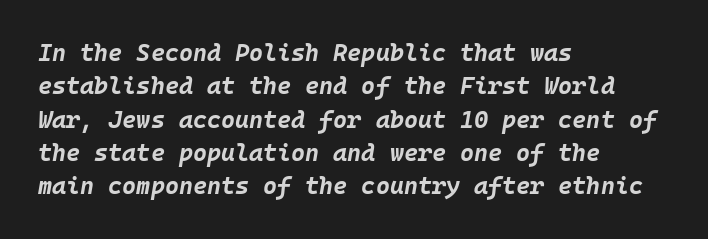
Inter-character spacing is left at the font's built-in metrics. Normally led — the rows are evenly, conventionally spaced. The axis of the letterforms is tilted away from vertical. The paragraph has a hard left edge and a soft right edge.
